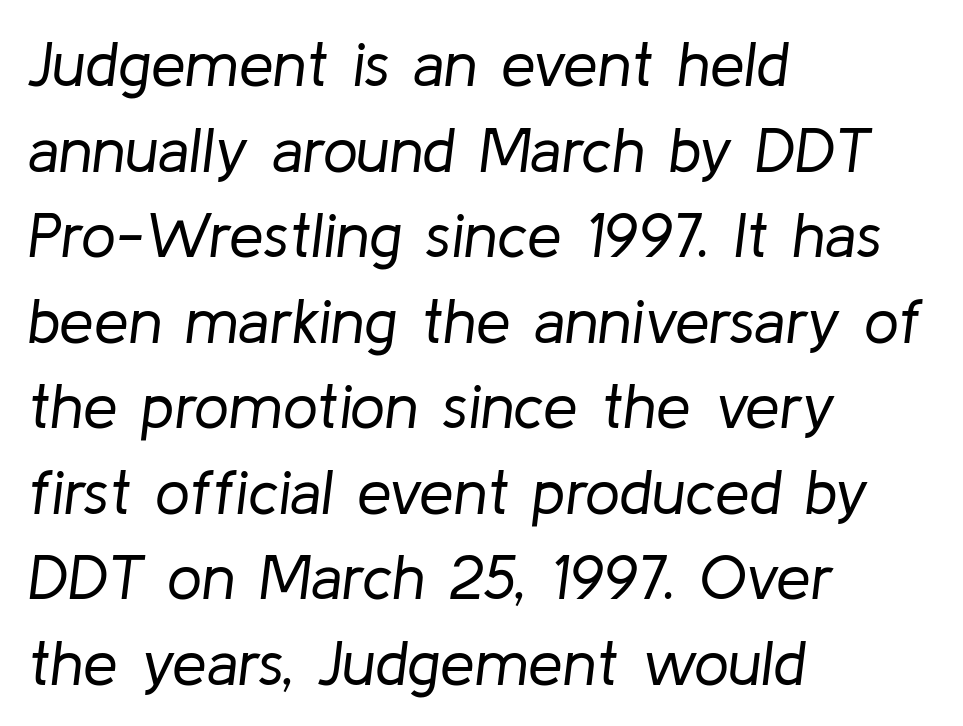
Q: Is the text bold? A: No.
Q: Is the text italic (slanted)? A: Yes, it leans right by about 8 degrees.
Q: Is the text underlined? A: No.
Q: How is the paragraph aligned? A: Left-aligned.
Q: Is the spacing between letters normal or unusually wide? A: Normal.
Q: Is the spacing between lines tight, normal or loose? A: Normal.
Q: Width (condensed, normal, or wide)? A: Normal.
Q: Stroke contrast? A: Low.
Q: x-height? A: Medium.
Q: Monospaced? A: No.
